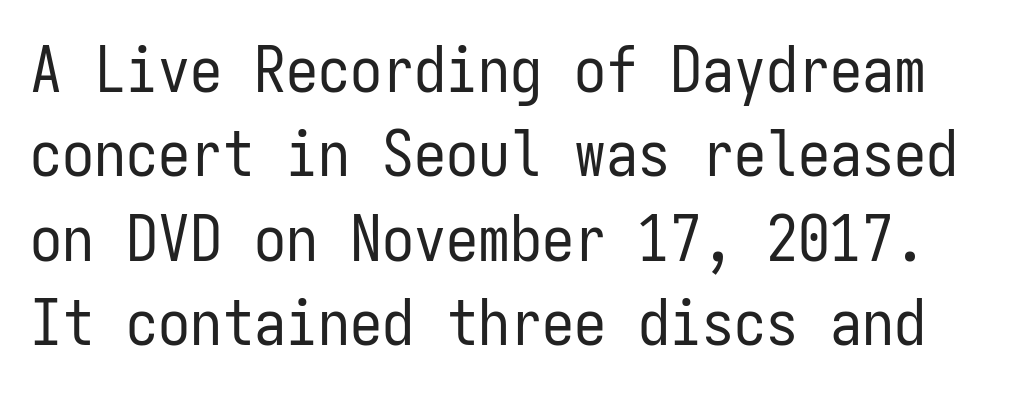
The image shows 64 px regular-weight, condensed sans-serif type, upright, monospaced; set normal line spacing (1.32x), normal letter spacing, not underlined; low stroke contrast and a medium x-height.
